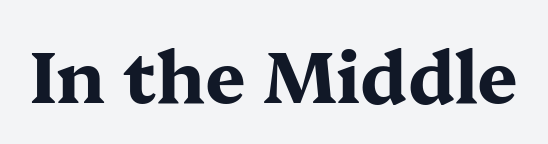
The passage shown is not underscored anywhere. When letters stand straight like this, we call the style roman or upright. The rendering uses a bold face; every stroke is thick and dark. I'd call this a serif setting — the letters wear small feet.
